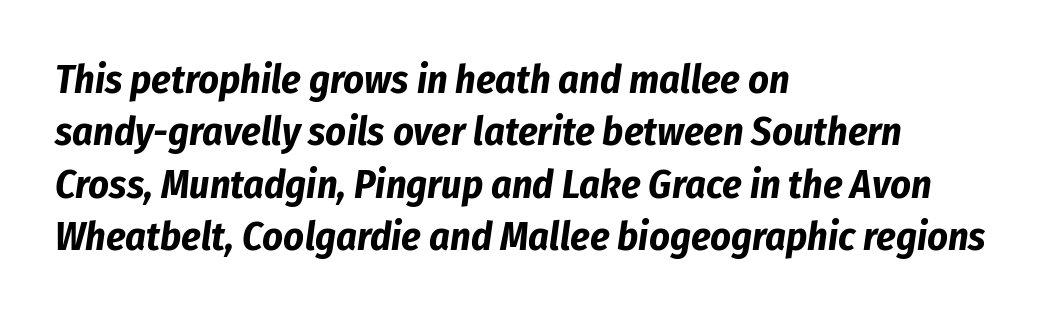
Horizontal bands of white between lines are of average thickness. Tall strokes in this sample are angled rather than plumb. A bare baseline throughout the passage. I'd describe the lettering as bold — thick and assertive.
